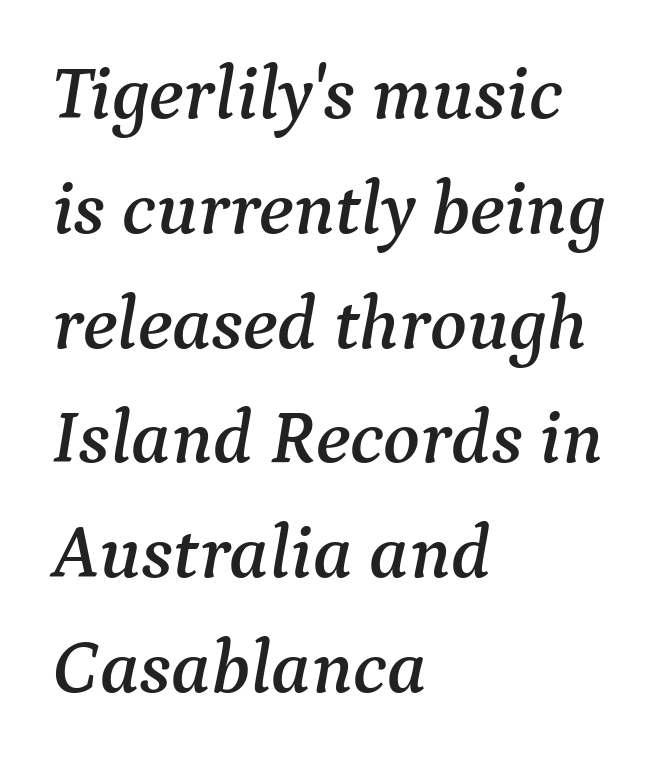
Q: Is the text italic (slanted)? A: Yes, it leans right by about 9 degrees.
Q: Is the typeface a serif or a sans-serif typeface? A: Serif.
Q: Is the text underlined? A: No.
Q: How is the paragraph aligned? A: Left-aligned.
Q: Is the spacing between letters normal or unusually wide? A: Normal.
Q: Is the spacing between lines tight, normal or loose? A: Normal.
Q: Width (condensed, normal, or wide)? A: Normal.
Q: Stroke contrast? A: Medium.
Q: x-height? A: Medium.
Q: Monospaced? A: No.
